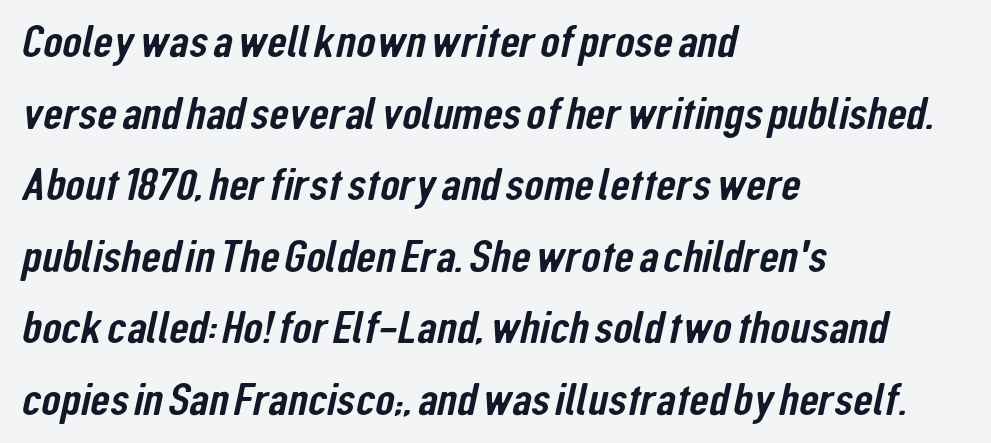
Q: Is the typeface a serif or a sans-serif typeface? A: Sans-serif.
Q: Is the text underlined? A: No.
Q: How is the paragraph aligned? A: Left-aligned.
Q: Is the spacing between letters normal or unusually wide? A: Normal.
Q: Is the spacing between lines tight, normal or loose? A: Normal.
Q: Width (condensed, normal, or wide)? A: Condensed.
Q: Stroke contrast? A: Low.
Q: x-height? A: Medium.
Q: Monospaced? A: No.
